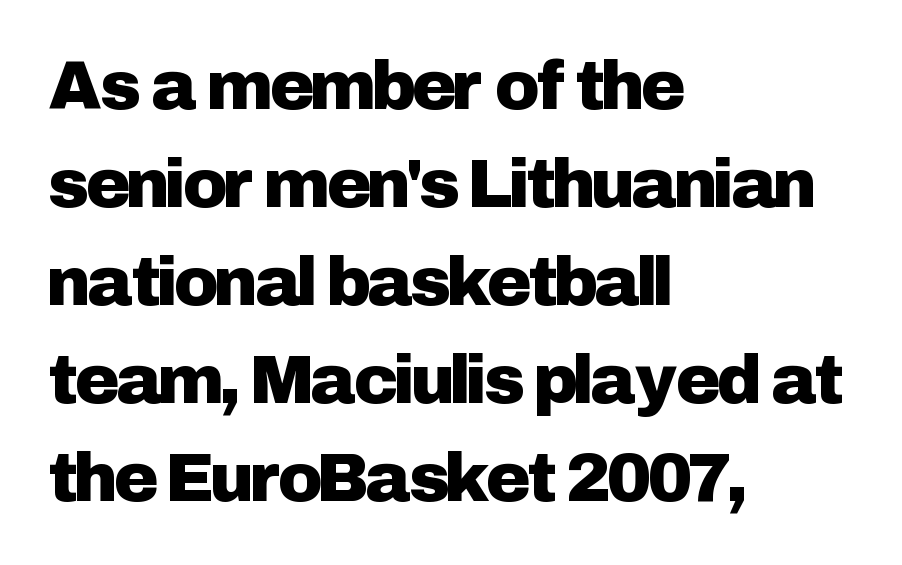
The designer left line spacing at the default. When letters stand straight like this, we call the style roman or upright. A typesetter would call this proportional, since set widths differ per character. The zone under the glyphs is completely vacant.
